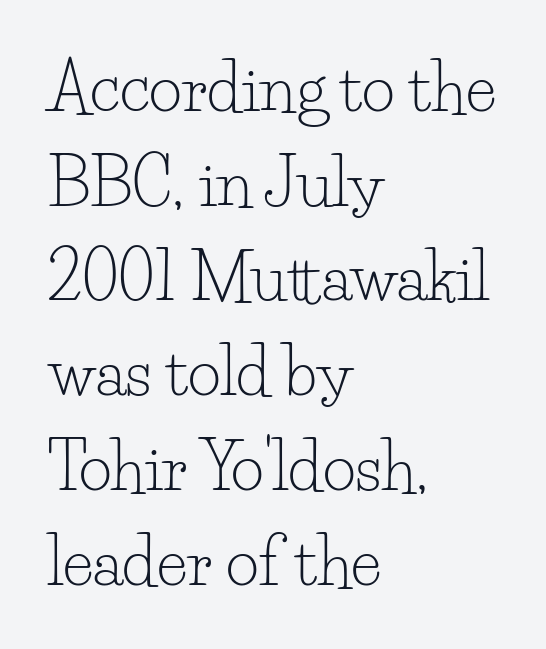
{"serif": "yes", "italic": "no", "bold": "no", "weight": "light", "width": "normal", "stroke_contrast": "low", "x_height": "small", "monospaced": "no", "underline": "no", "align": "left", "line_spacing": "normal", "line_spacing_ratio": 1.48, "letter_spacing": "normal", "letter_spacing_em": 0.0, "glyph_px": 64}
